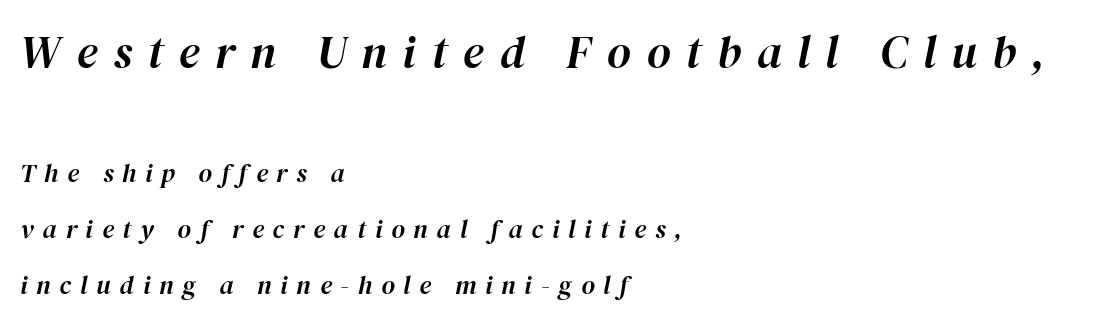
The image shows 46 px text type, italic (leaning right); set left-aligned, loose line spacing (2.14x), unusually wide letter spacing (+0.34 em), not underlined; the first (top) block is 1.77x larger; high stroke contrast and a medium x-height.
